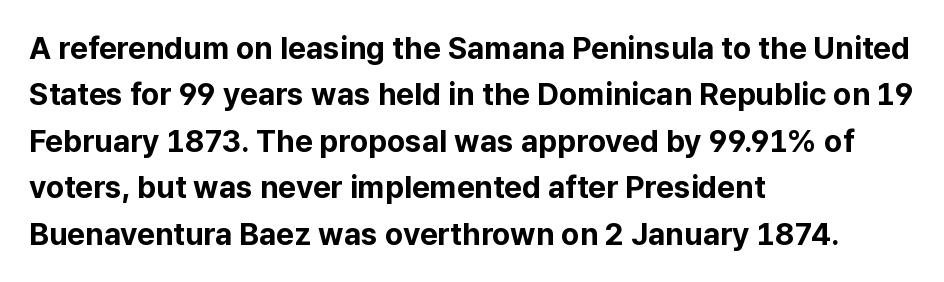
{"serif": "no", "italic": "no", "bold": "yes", "weight": "bold", "width": "normal", "stroke_contrast": "low", "x_height": "medium", "monospaced": "no", "underline": "no", "align": "left", "line_spacing": "normal", "line_spacing_ratio": 1.5, "letter_spacing": "normal", "letter_spacing_em": 0.0, "glyph_px": 31}
